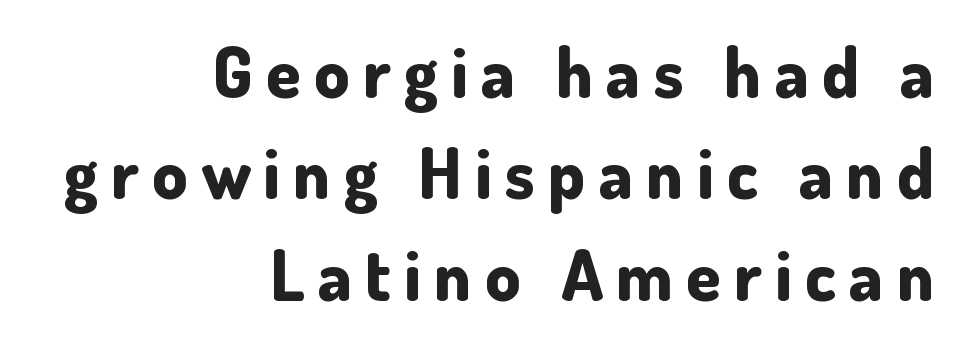
Q: Is the text bold? A: Yes.
Q: Is the text italic (slanted)? A: No, it is upright.
Q: Is the typeface a serif or a sans-serif typeface? A: Sans-serif.
Q: Is the text underlined? A: No.
Q: How is the paragraph aligned? A: Right-aligned.
Q: Is the spacing between lines tight, normal or loose? A: Normal.
Q: Width (condensed, normal, or wide)? A: Normal.
Q: Stroke contrast? A: Low.
Q: x-height? A: Small.
Q: Monospaced? A: No.
